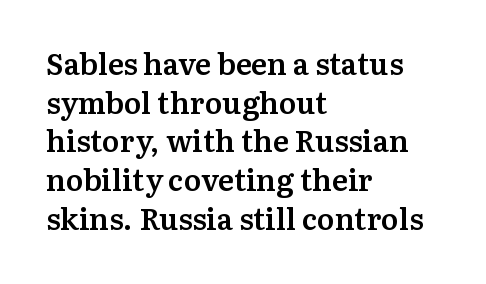
The image shows 30 px semibold serif type, upright; set left-aligned, normal line spacing (1.29x), normal letter spacing, not underlined; medium stroke contrast and a medium x-height.
